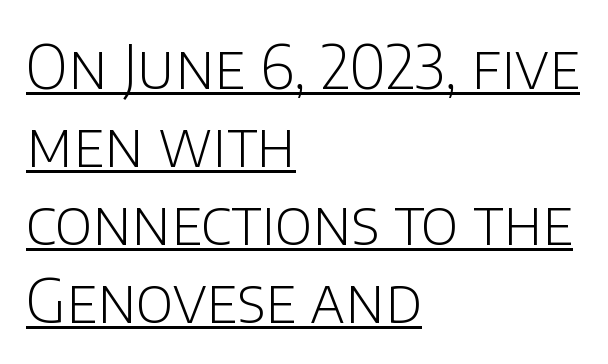
Is this a fixed-width face? No — the glyphs have proportional, varying widths. The font family rendered here belongs to the sans-serif group. Does the copy run flush right? No — it runs flush left. Weight: not bold — regular or lighter.
